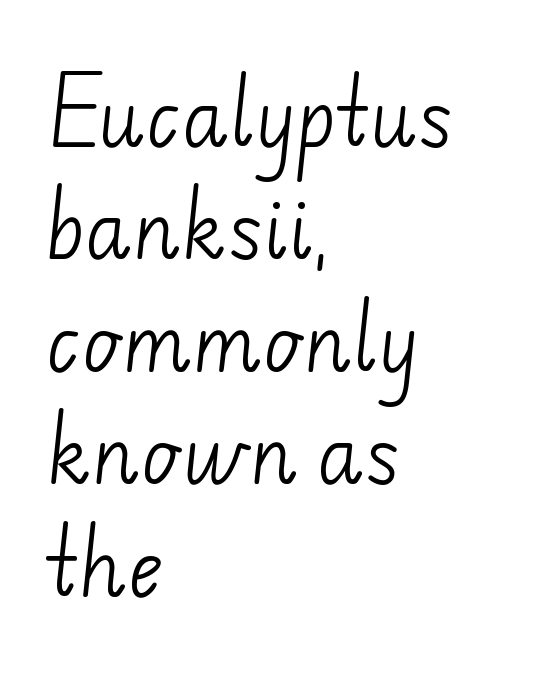
{"serif": "no", "bold": "no", "weight": "light", "width": "normal", "stroke_contrast": "low", "x_height": "small", "monospaced": "no", "underline": "no", "align": "left", "line_spacing": "normal", "line_spacing_ratio": 1.48, "letter_spacing": "normal", "letter_spacing_em": 0.0, "glyph_px": 76}
